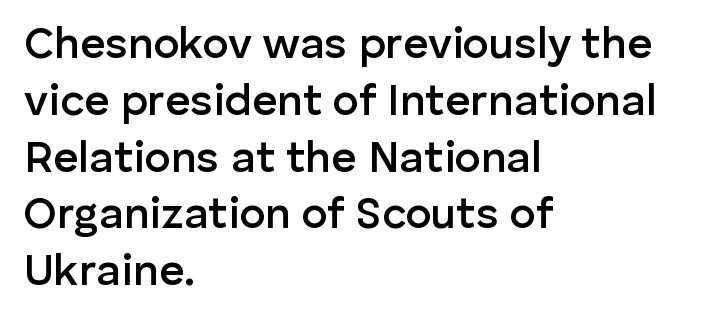
Q: Is the text bold? A: Semi-bold.
Q: Is the text italic (slanted)? A: No, it is upright.
Q: Is the typeface a serif or a sans-serif typeface? A: Sans-serif.
Q: Is the text underlined? A: No.
Q: How is the paragraph aligned? A: Left-aligned.
Q: Is the spacing between letters normal or unusually wide? A: Normal.
Q: Is the spacing between lines tight, normal or loose? A: Normal.
Q: Width (condensed, normal, or wide)? A: Normal.
Q: Stroke contrast? A: Low.
Q: x-height? A: Medium.
Q: Monospaced? A: No.
